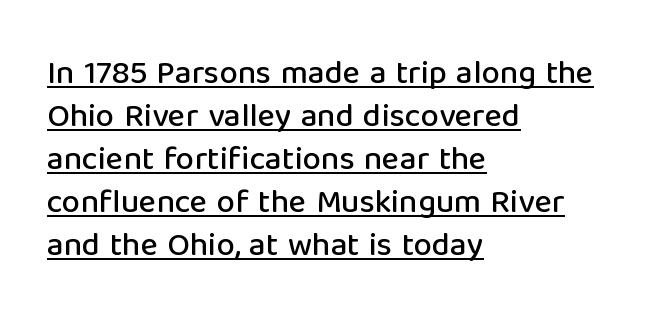
Q: Is the text italic (slanted)? A: No, it is upright.
Q: Is the typeface a serif or a sans-serif typeface? A: Sans-serif.
Q: Is the text underlined? A: Yes.
Q: How is the paragraph aligned? A: Left-aligned.
Q: Is the spacing between letters normal or unusually wide? A: Normal.
Q: Is the spacing between lines tight, normal or loose? A: Normal.
Q: Width (condensed, normal, or wide)? A: Normal.
Q: Stroke contrast? A: Low.
Q: x-height? A: Medium.
Q: Monospaced? A: No.
